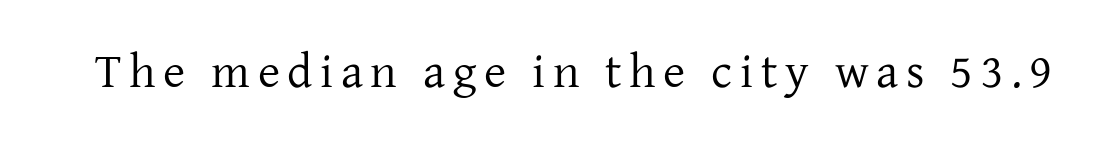
The image shows 48 px regular-weight serif type, upright; set not underlined; low stroke contrast and a medium x-height.
